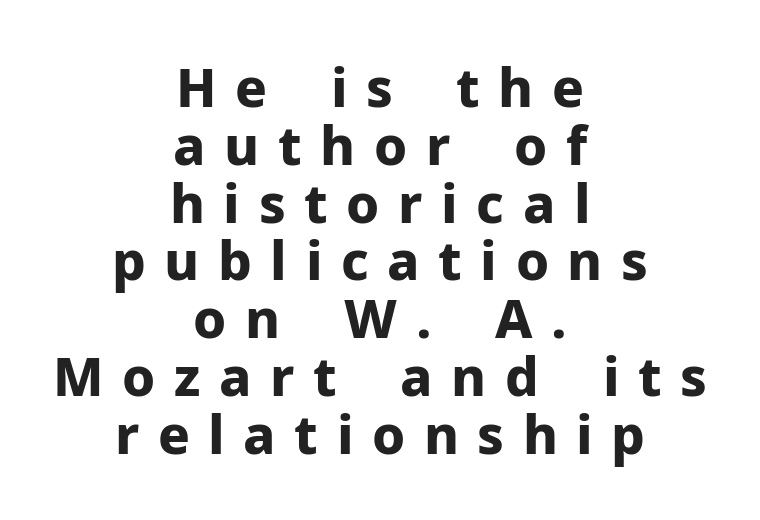
The image shows 53 px bold sans-serif type, upright; set centered, tight line spacing (1.09x), unusually wide letter spacing (+0.35 em), not underlined; low stroke contrast and a medium x-height.
